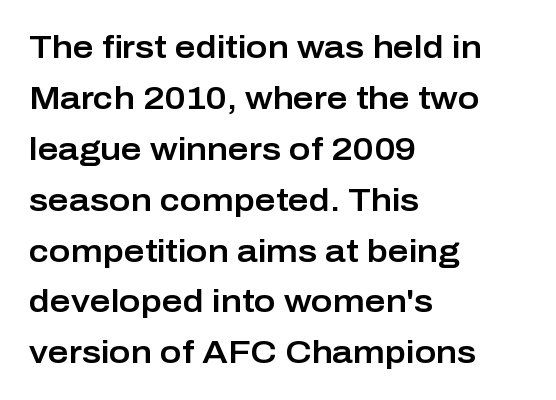
Q: Is the text italic (slanted)? A: No, it is upright.
Q: Is the typeface a serif or a sans-serif typeface? A: Sans-serif.
Q: Is the text underlined? A: No.
Q: How is the paragraph aligned? A: Left-aligned.
Q: Is the spacing between letters normal or unusually wide? A: Normal.
Q: Is the spacing between lines tight, normal or loose? A: Normal.
Q: Width (condensed, normal, or wide)? A: Normal.
Q: Stroke contrast? A: Low.
Q: x-height? A: Medium.
Q: Monospaced? A: No.
